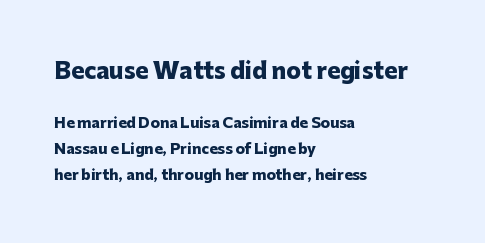
Summary of weight: heavy, a full bold. Compare the two chunks: the upper has the greater cap height. The rendering keeps characters at their native spacing. Italic? Not at all — the glyphs are vertical. All the whitespace from short lines collects on the right.
